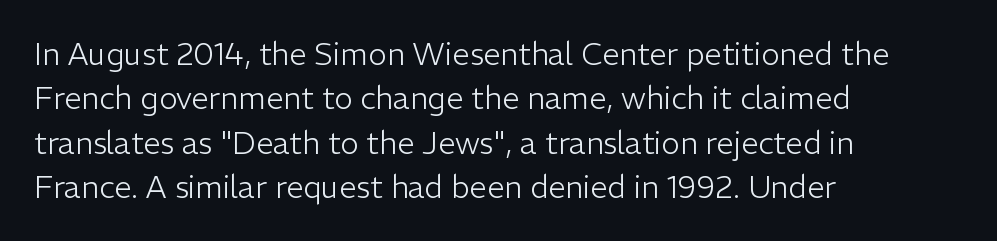
A typesetter would call this leading conventional body-copy spacing. To sum up the face: it is a sans, with no serifs. Horizontally, the lines are justified to the leading edge only. Nothing heavy about these letters — not bold at all.
